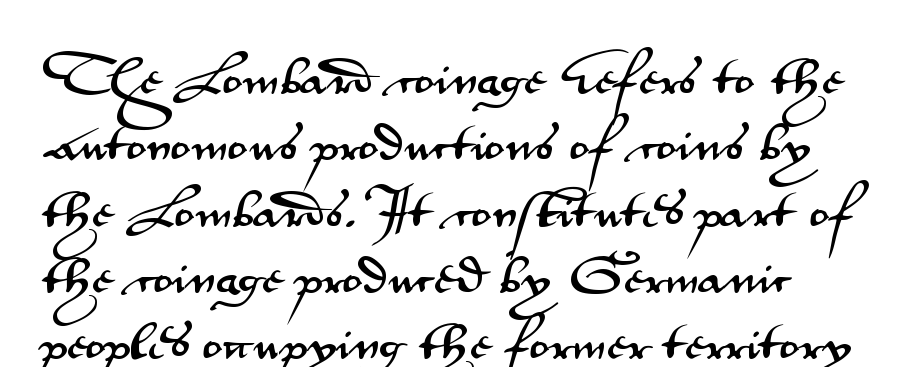
The image shows 42 px wide sans-serif type; set left-aligned, normal line spacing (1.58x), normal letter spacing, not underlined; medium stroke contrast and a small x-height.
